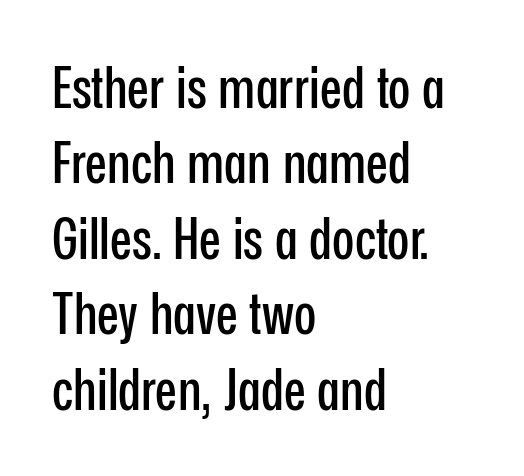
The image shows 58 px condensed sans-serif type, upright; set left-aligned, normal line spacing (1.3x), normal letter spacing, not underlined; low stroke contrast and a medium x-height.
